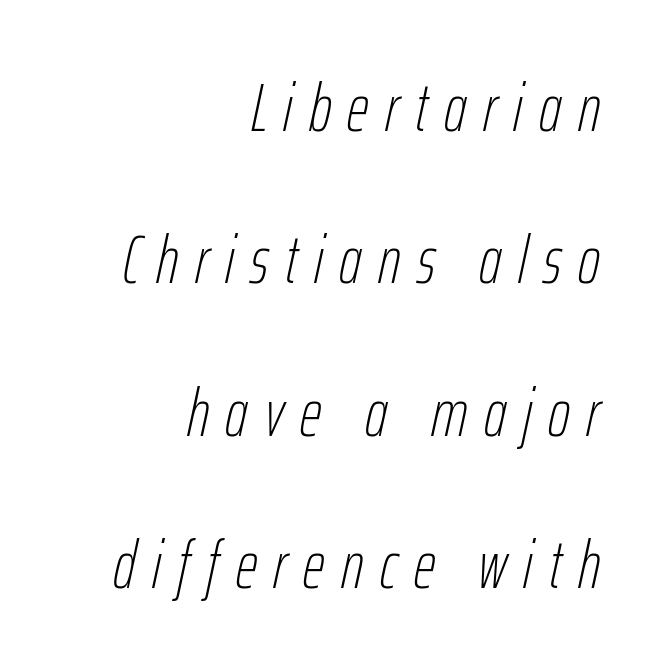
The image shows 68 px thin, condensed type, italic (leaning right); set right-aligned, loose line spacing (2.24x), unusually wide letter spacing (+0.24 em), not underlined; low stroke contrast and a medium x-height.
